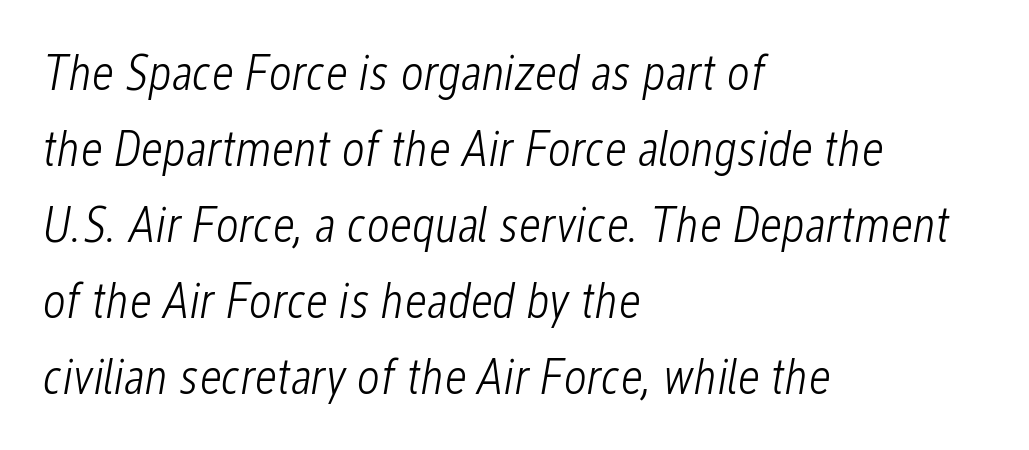
This sample uses an oblique cut, with every glyph tilted off the vertical. On a weight scale, this lands at 450 or below. A typesetter would call this leading conventional body-copy spacing. The letters advance in unequal steps, a hallmark of proportional type.
